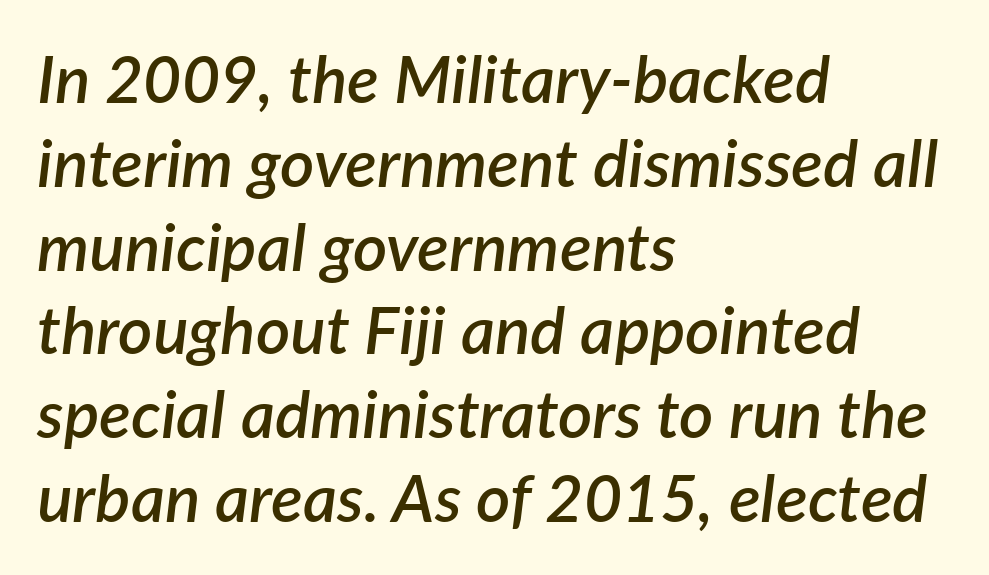
Q: Is the text bold? A: Semi-bold.
Q: Is the text italic (slanted)? A: Yes, it leans right by about 7 degrees.
Q: Is the text underlined? A: No.
Q: How is the paragraph aligned? A: Left-aligned.
Q: Is the spacing between letters normal or unusually wide? A: Normal.
Q: Is the spacing between lines tight, normal or loose? A: Normal.
Q: Width (condensed, normal, or wide)? A: Normal.
Q: Stroke contrast? A: Low.
Q: x-height? A: Medium.
Q: Monospaced? A: No.
